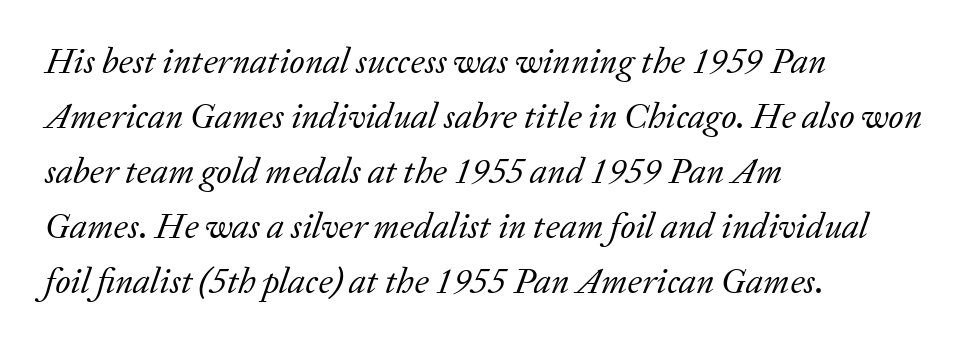
Q: Is the text bold? A: No.
Q: Is the text italic (slanted)? A: Yes, it leans right by about 20 degrees.
Q: Is the typeface a serif or a sans-serif typeface? A: Serif.
Q: Is the text underlined? A: No.
Q: How is the paragraph aligned? A: Left-aligned.
Q: Is the spacing between letters normal or unusually wide? A: Normal.
Q: Is the spacing between lines tight, normal or loose? A: Normal.
Q: Width (condensed, normal, or wide)? A: Normal.
Q: Stroke contrast? A: Low.
Q: x-height? A: Medium.
Q: Monospaced? A: No.
